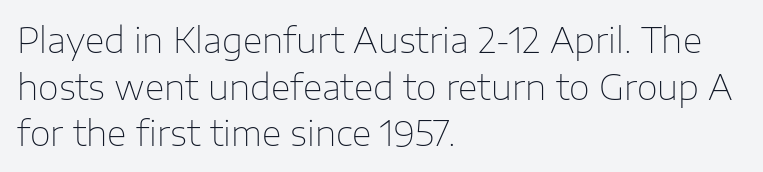
Q: Is the text bold? A: No.
Q: Is the text italic (slanted)? A: No, it is upright.
Q: Is the typeface a serif or a sans-serif typeface? A: Sans-serif.
Q: Is the text underlined? A: No.
Q: How is the paragraph aligned? A: Left-aligned.
Q: Is the spacing between letters normal or unusually wide? A: Normal.
Q: Is the spacing between lines tight, normal or loose? A: Normal.
Q: Width (condensed, normal, or wide)? A: Normal.
Q: Stroke contrast? A: Low.
Q: x-height? A: Medium.
Q: Monospaced? A: No.
